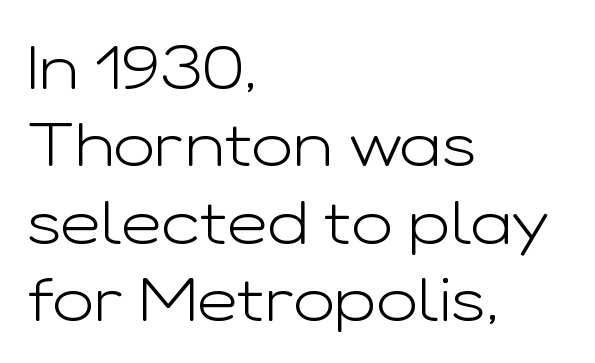
The typography opts for an upright posture over an oblique one. Spacing verdict: proportional, widths tailored to each character. You can tell from the bare stems that sans-serif type was used. Lines of text with bare space underneath. Nothing heavy about these letters — not bold at all.
